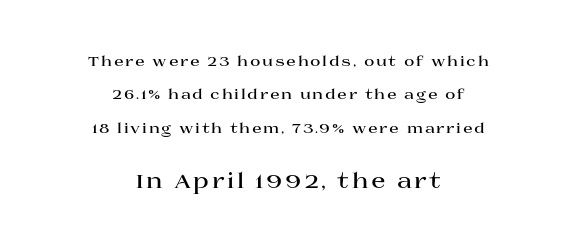
{"italic": "no", "bold": "yes", "underline": "no", "align": "center", "line_spacing": "loose", "line_spacing_ratio": 2.39, "larger_block": "second", "size_ratio": 1.5, "glyph_px": 21}
